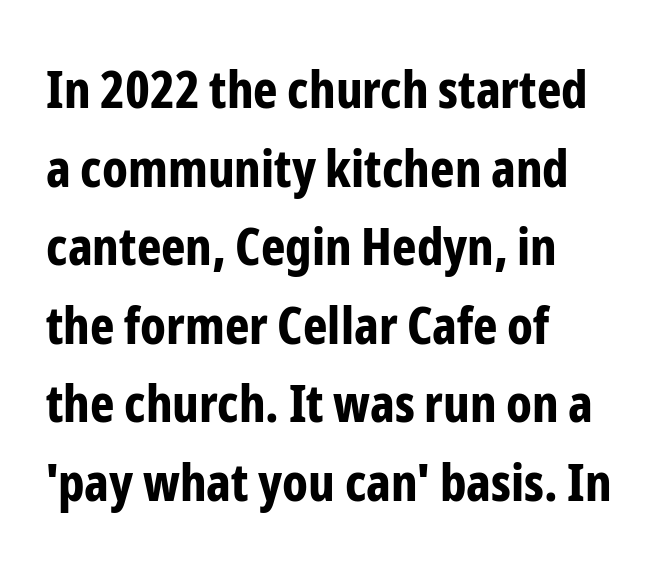
{"serif": "no", "italic": "no", "bold": "yes", "weight": "bold", "width": "condensed", "stroke_contrast": "low", "x_height": "medium", "monospaced": "no", "underline": "no", "align": "left", "line_spacing": "normal", "line_spacing_ratio": 1.51, "letter_spacing": "normal", "letter_spacing_em": 0.0, "glyph_px": 52}
